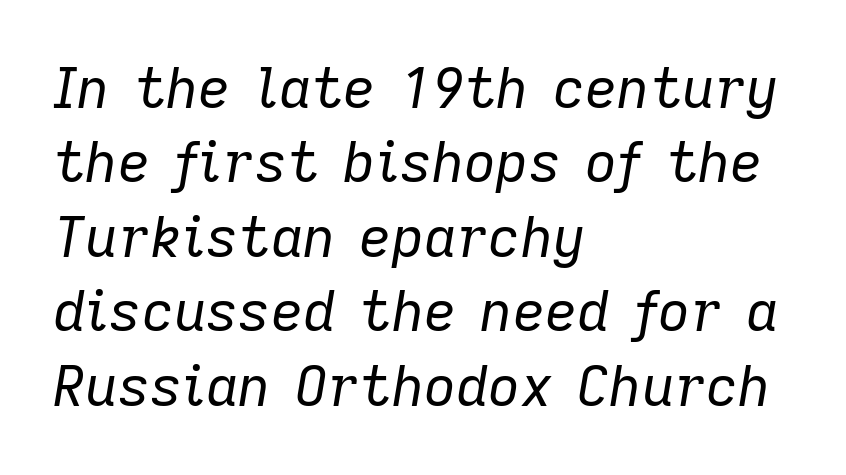
Q: Is the text bold? A: No.
Q: Is the text italic (slanted)? A: Yes, it leans right by about 9 degrees.
Q: Is the text underlined? A: No.
Q: How is the paragraph aligned? A: Left-aligned.
Q: Is the spacing between letters normal or unusually wide? A: Normal.
Q: Is the spacing between lines tight, normal or loose? A: Normal.
Q: Width (condensed, normal, or wide)? A: Normal.
Q: Stroke contrast? A: Low.
Q: x-height? A: Medium.
Q: Monospaced? A: No.
